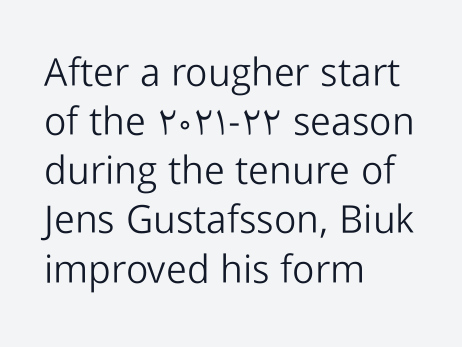
{"serif": "no", "italic": "no", "bold": "no", "weight": "light", "width": "normal", "stroke_contrast": "low", "x_height": "medium", "monospaced": "no", "underline": "no", "align": "left", "line_spacing": "normal", "line_spacing_ratio": 1.26, "letter_spacing": "normal", "letter_spacing_em": 0.0, "glyph_px": 39}
